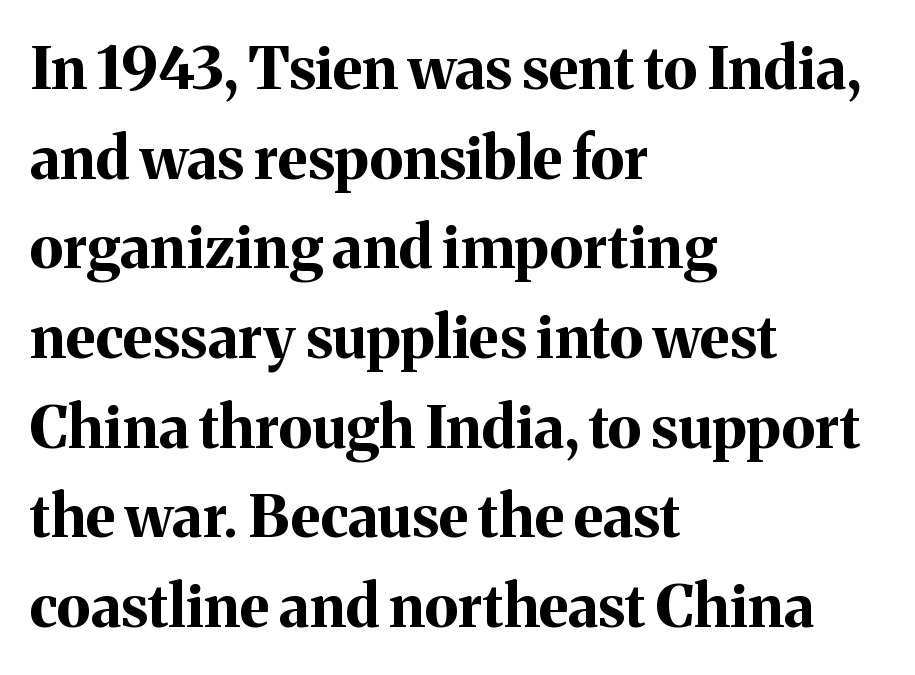
Descenders hang freely into open space. Set as a true bold cut, around the 700 mark. Do the characters align in a grid? No, the font is proportional. The text block is weighted toward the left margin, trailing off unevenly rightward.
